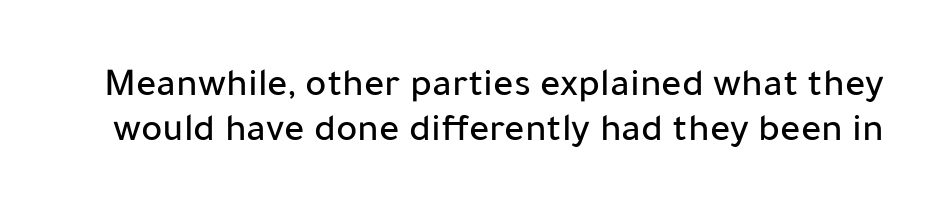
{"serif": "no", "italic": "no", "width": "normal", "stroke_contrast": "low", "x_height": "medium", "monospaced": "no", "underline": "no", "line_spacing": "tight", "line_spacing_ratio": 1.13, "letter_spacing": "normal", "letter_spacing_em": 0.0, "glyph_px": 40}
